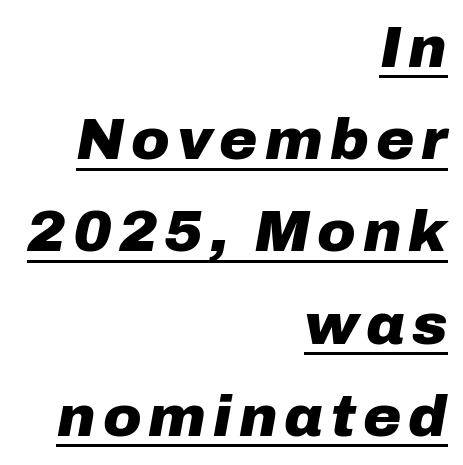
Bold? Absolutely — the strokes are thick and heavy. Underlined type. The setting favours the right margin, as signatures and pull-quotes sometimes do. Regular leading. The passage shown is typed in a proportional face where columns would drift. Emphasis-style slanted type is in use.
